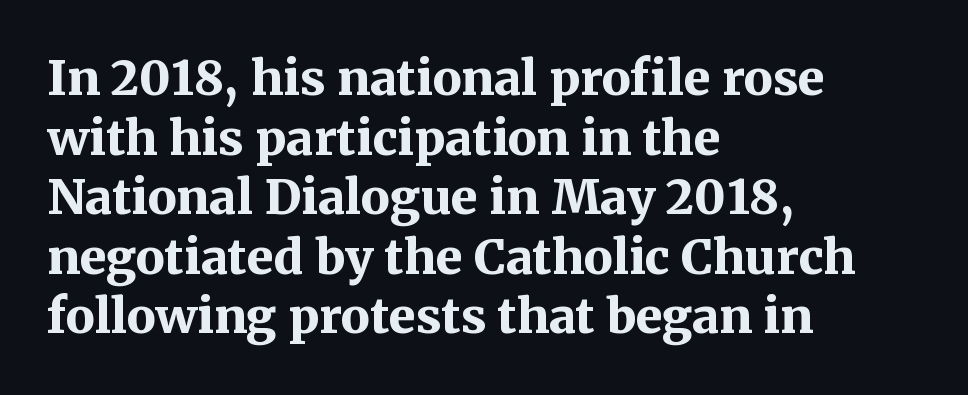
The image shows 48 px bold serif type, upright; set left-aligned, line spacing 1.24x, normal letter spacing, not underlined; medium stroke contrast and a medium x-height.
